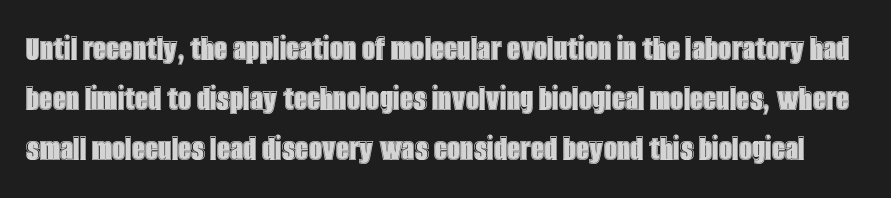
{"italic": "no", "width": "condensed", "x_height": "large", "monospaced": "no", "underline": "no", "line_spacing": "normal", "line_spacing_ratio": 1.35, "letter_spacing": "normal", "letter_spacing_em": 0.0, "glyph_px": 37}
